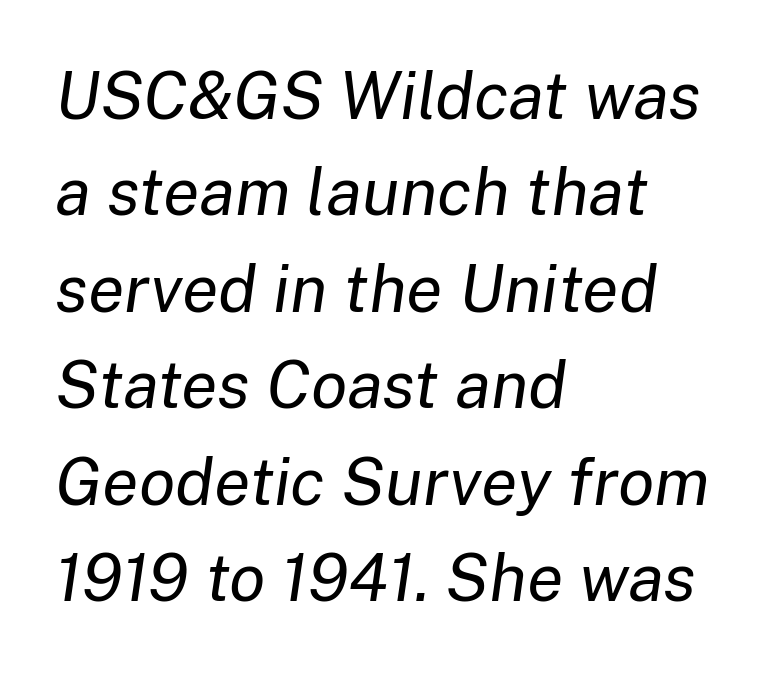
{"italic": "yes", "lean": "right", "slant_degrees": 8, "bold": "no", "weight": "regular", "width": "normal", "stroke_contrast": "low", "x_height": "medium", "monospaced": "no", "underline": "no", "align": "left", "line_spacing": "normal", "line_spacing_ratio": 1.44, "letter_spacing": "normal", "letter_spacing_em": 0.0, "glyph_px": 67}
